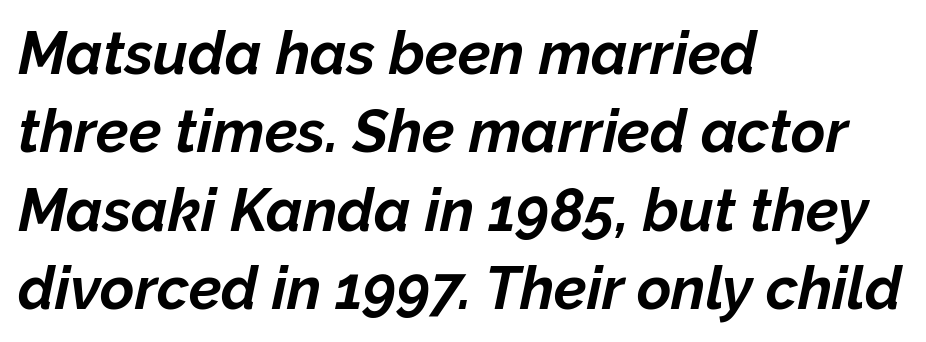
A typesetter would call this proportional, since set widths differ per character. The passage shown is emphatically bold. Characters are canted at an angle relative to the baseline's perpendicular. Students, observe: this is what conventionally led text looks like. The rendering anchors every line to the left-hand side.
